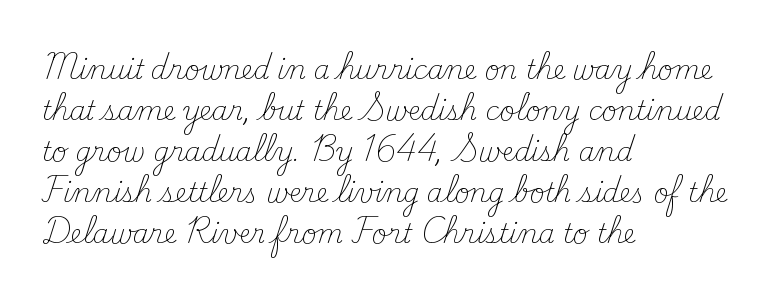
The words here are not underlined. Unbolded letterforms with no extra heft. Quick note: interline space is typical. These lines stack with their left ends in a neat column. Here the glyphs are tracked normally, forming tight word shapes.
